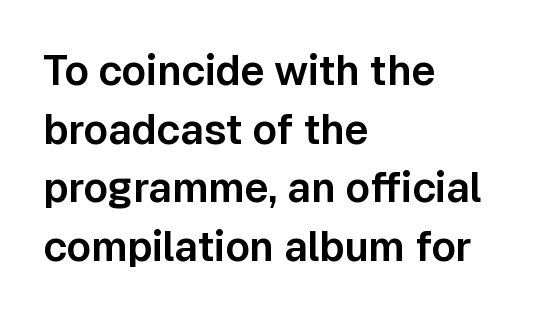
The string is rendered with underlining switched off. This is the regular roman posture of the typeface. The designer went with a sans here, leaving each stem footless. Letter spacing: default. A classic flush-left, rag-right setting is used for this passage. The passage shown stacks its lines at a standard gap.
